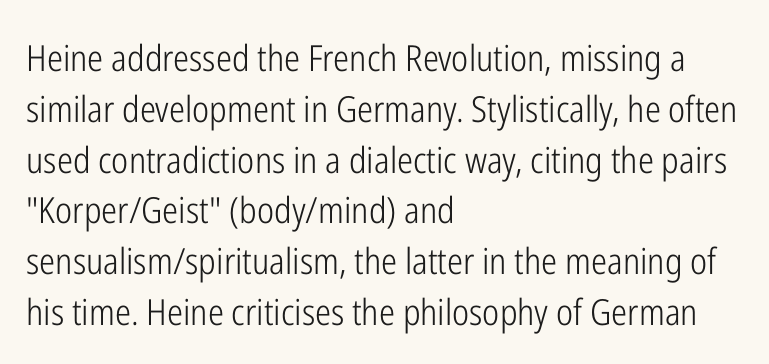
{"serif": "no", "italic": "no", "bold": "no", "weight": "light", "width": "condensed", "stroke_contrast": "low", "x_height": "medium", "monospaced": "no", "underline": "no", "align": "left", "line_spacing": "normal", "line_spacing_ratio": 1.41, "letter_spacing": "normal", "letter_spacing_em": 0.0, "glyph_px": 36}
